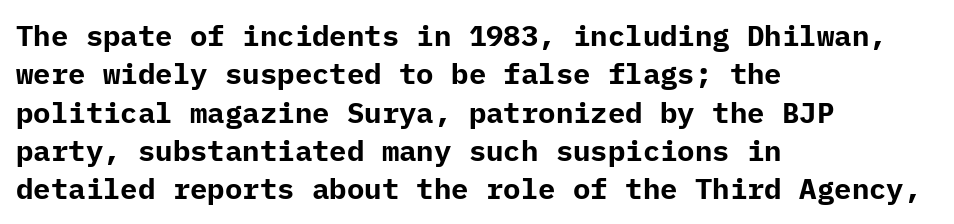
The image shows 29 px bold sans-serif type, upright; set left-aligned, normal line spacing (1.32x), normal letter spacing, not underlined; low stroke contrast and a medium x-height.
